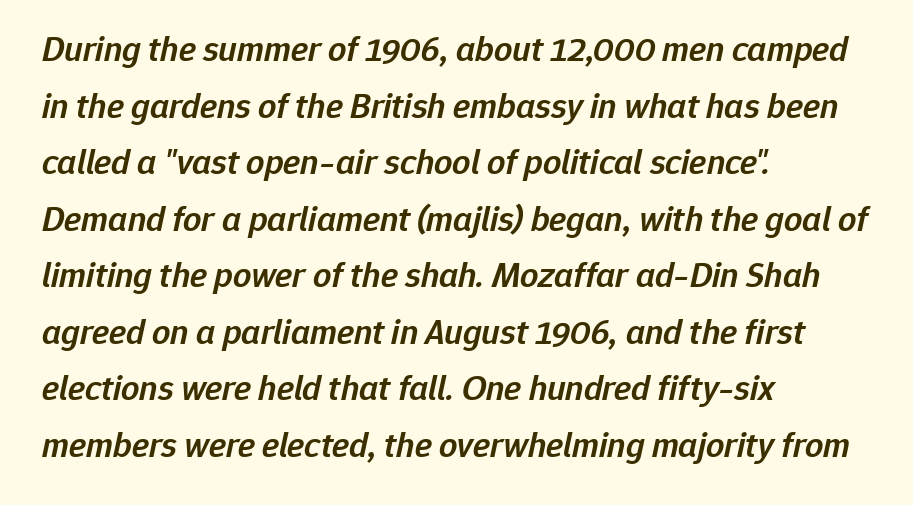
The image shows 36 px semibold type, italic (leaning right); set left-aligned, normal line spacing (1.57x), normal letter spacing, not underlined; low stroke contrast and a medium x-height.
